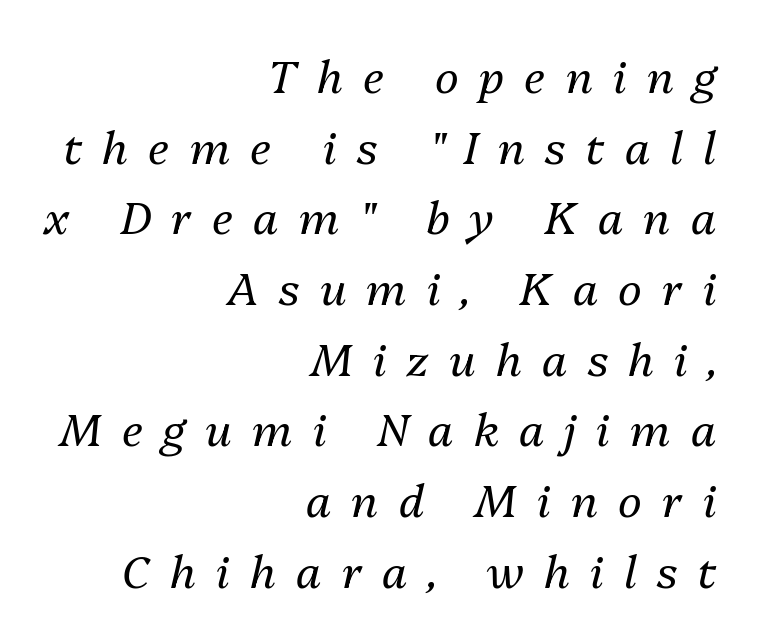
{"italic": "yes", "lean": "right", "slant_degrees": 13, "bold": "no", "weight": "regular", "width": "normal", "stroke_contrast": "medium", "x_height": "medium", "monospaced": "no", "underline": "no", "align": "right", "line_spacing": "normal", "line_spacing_ratio": 1.57, "letter_spacing": "wide", "letter_spacing_em": 0.45, "glyph_px": 45}
